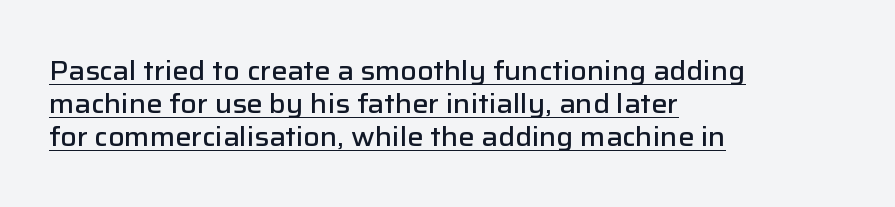
{"italic": "no", "bold": "semi", "underline": "yes", "align": "left", "line_spacing_ratio": 1.22, "letter_spacing": "normal", "letter_spacing_em": 0.0, "glyph_px": 27}
